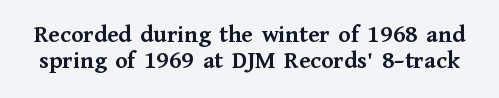
{"italic": "no", "bold": "yes", "underline": "no", "line_spacing": "tight", "line_spacing_ratio": 1.06, "letter_spacing": "normal", "letter_spacing_em": 0.0, "glyph_px": 25}
